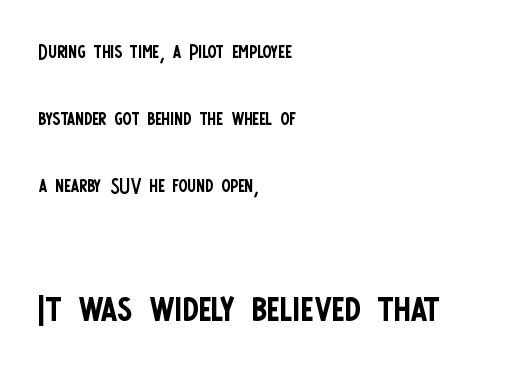
{"serif": "no", "italic": "no", "bold": "no", "weight": "regular", "width": "condensed", "stroke_contrast": "low", "x_height": "large", "monospaced": "no", "underline": "no", "align": "left", "line_spacing": "loose", "line_spacing_ratio": 2.49, "letter_spacing": "normal", "letter_spacing_em": 0.0, "larger_block": "second", "size_ratio": 2.0, "glyph_px": 54}
